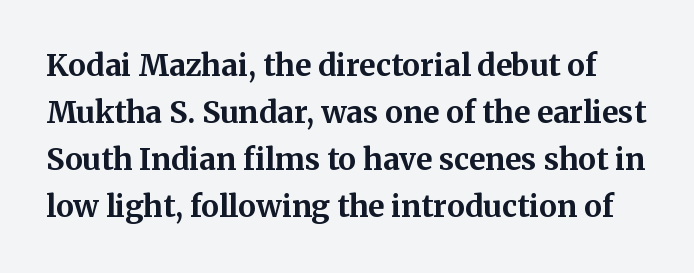
Q: Is the text bold? A: Yes.
Q: Is the text italic (slanted)? A: No, it is upright.
Q: Is the typeface a serif or a sans-serif typeface? A: Serif.
Q: Is the text underlined? A: No.
Q: Is the spacing between letters normal or unusually wide? A: Normal.
Q: Is the spacing between lines tight, normal or loose? A: Normal.
Q: Width (condensed, normal, or wide)? A: Normal.
Q: Stroke contrast? A: Medium.
Q: x-height? A: Medium.
Q: Monospaced? A: No.
